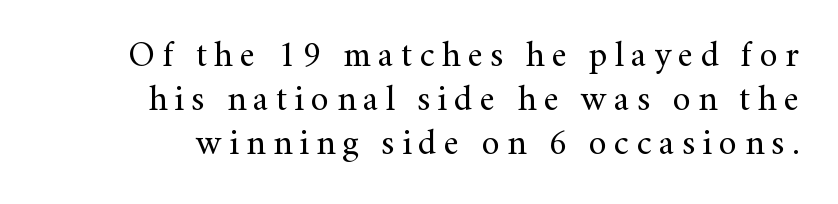
Q: Is the text bold? A: No.
Q: Is the text italic (slanted)? A: No, it is upright.
Q: Is the typeface a serif or a sans-serif typeface? A: Serif.
Q: Is the text underlined? A: No.
Q: Is the spacing between letters normal or unusually wide? A: Unusually wide.
Q: Width (condensed, normal, or wide)? A: Normal.
Q: Stroke contrast? A: Medium.
Q: x-height? A: Small.
Q: Monospaced? A: No.
